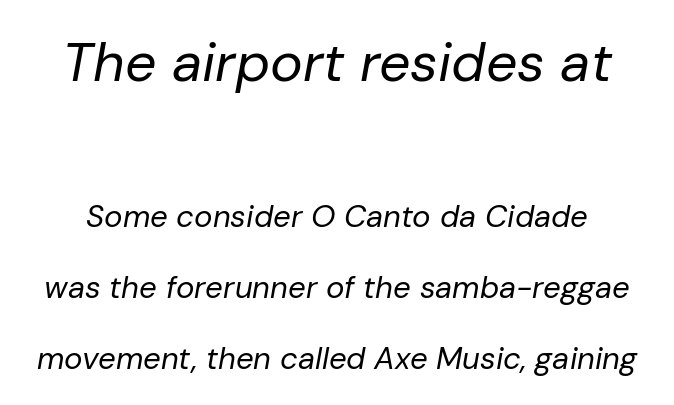
{"italic": "yes", "lean": "right", "slant_degrees": 10, "bold": "no", "weight": "regular", "width": "normal", "stroke_contrast": "low", "x_height": "medium", "monospaced": "no", "underline": "no", "line_spacing": "loose", "line_spacing_ratio": 2.29, "letter_spacing": "normal", "letter_spacing_em": 0.0, "larger_block": "first", "size_ratio": 1.77, "glyph_px": 55}
